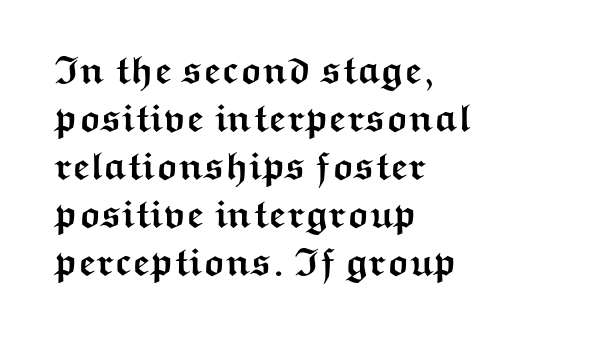
The image shows 39 px semibold, wide sans-serif type, upright; set left-aligned, line spacing 1.23x, normal letter spacing, not underlined; medium stroke contrast and a medium x-height.
